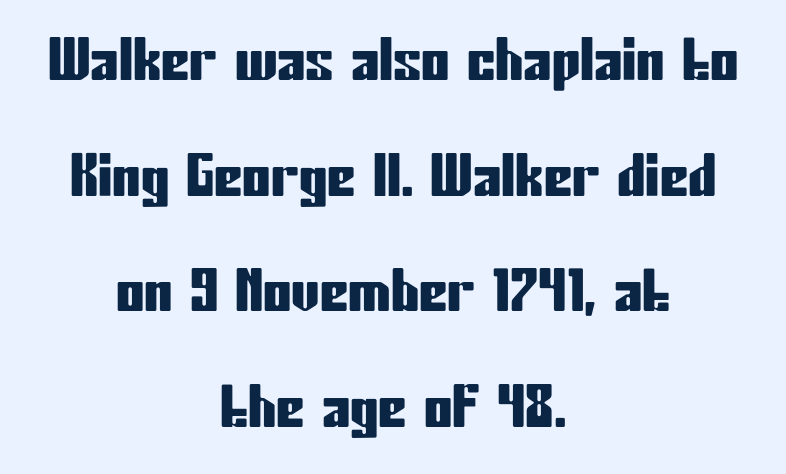
Q: Is the text italic (slanted)? A: No, it is upright.
Q: Is the typeface a serif or a sans-serif typeface? A: Sans-serif.
Q: Is the text underlined? A: No.
Q: How is the paragraph aligned? A: Centered.
Q: Is the spacing between letters normal or unusually wide? A: Normal.
Q: Is the spacing between lines tight, normal or loose? A: Loose.
Q: Width (condensed, normal, or wide)? A: Condensed.
Q: Stroke contrast? A: Low.
Q: x-height? A: Medium.
Q: Monospaced? A: No.
